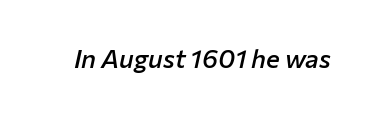
As a designer I'd log this as weight 600, semibold. The letters are slanted; this is an italic face. A clean baseline with only descenders dipping below it. A typesetter would call this zero additional tracking.
